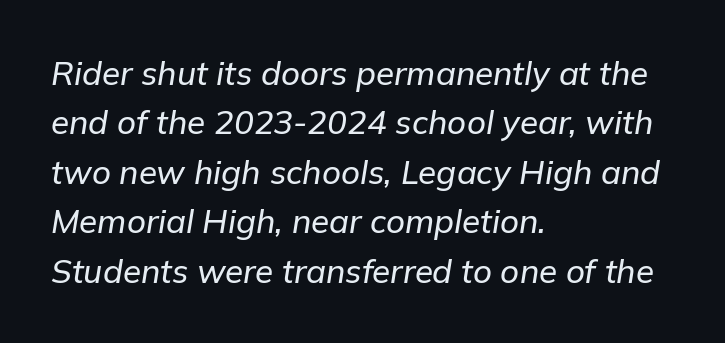
Q: Is the text italic (slanted)? A: Yes, it leans right by about 9 degrees.
Q: Is the text underlined? A: No.
Q: How is the paragraph aligned? A: Left-aligned.
Q: Is the spacing between letters normal or unusually wide? A: Normal.
Q: Is the spacing between lines tight, normal or loose? A: Normal.
Q: Width (condensed, normal, or wide)? A: Normal.
Q: Stroke contrast? A: Low.
Q: x-height? A: Medium.
Q: Monospaced? A: No.
